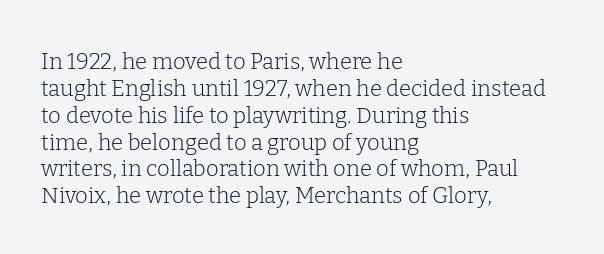
{"italic": "no", "bold": "no", "underline": "no", "align": "left", "line_spacing_ratio": 1.22, "letter_spacing": "normal", "letter_spacing_em": 0.0, "glyph_px": 22}
